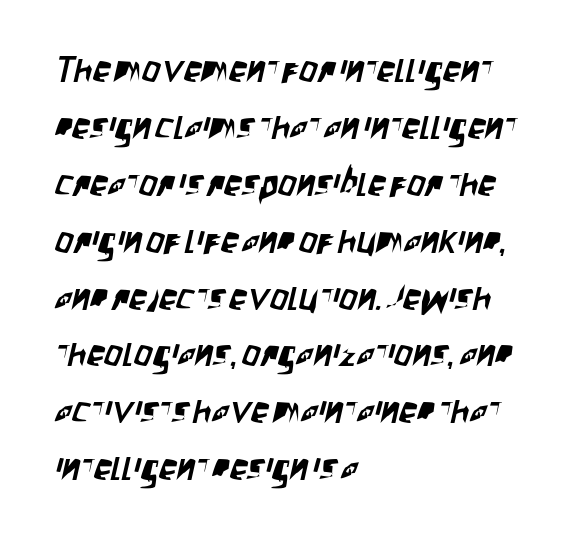
Q: Is the typeface a serif or a sans-serif typeface? A: Sans-serif.
Q: Is the text underlined? A: No.
Q: How is the paragraph aligned? A: Left-aligned.
Q: Is the spacing between letters normal or unusually wide? A: Normal.
Q: Is the spacing between lines tight, normal or loose? A: Normal.
Q: Width (condensed, normal, or wide)? A: Condensed.
Q: Stroke contrast? A: Low.
Q: x-height? A: Large.
Q: Monospaced? A: No.
